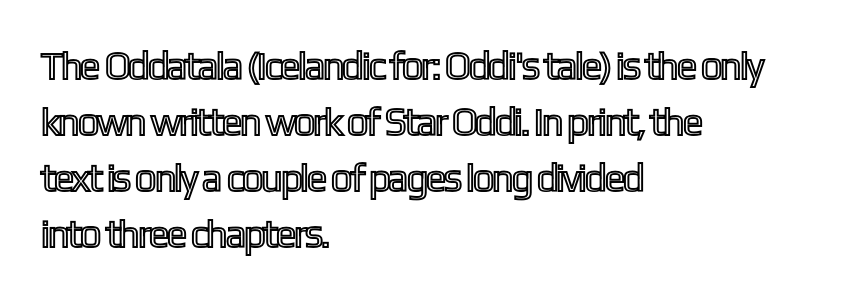
The image shows 39 px condensed type, upright; set left-aligned, normal line spacing (1.44x), normal letter spacing, not underlined; a medium x-height.
